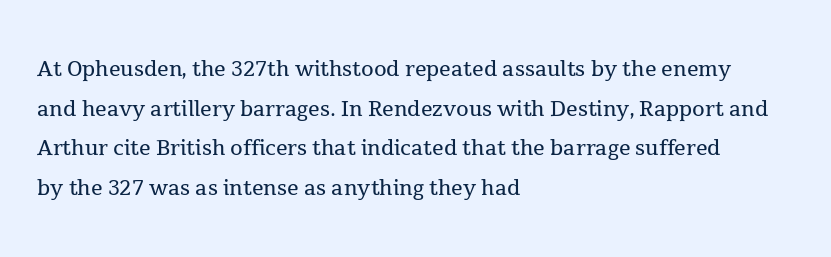
{"serif": "yes", "italic": "no", "bold": "no", "weight": "regular", "width": "normal", "x_height": "medium", "monospaced": "no", "underline": "no", "align": "left", "line_spacing": "normal", "line_spacing_ratio": 1.37, "letter_spacing": "normal", "letter_spacing_em": 0.0, "glyph_px": 29}
